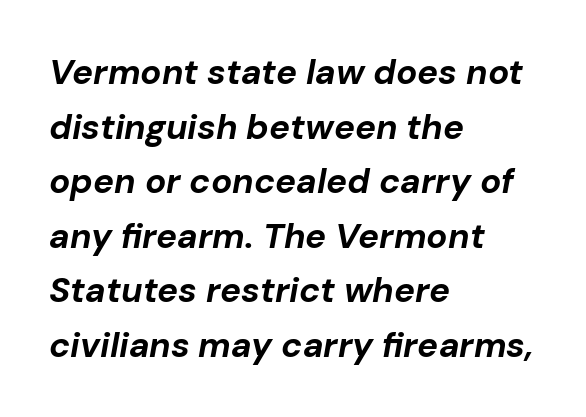
Has an underline been added? It has not. Pretty heavy lettering here — definitely bold. Caption: standard tracking, unaltered. Horizontal alignment here is leftward, the default for most running prose.
